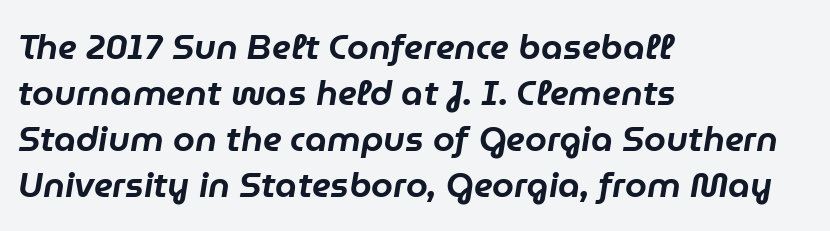
Q: Is the text italic (slanted)? A: Yes, it leans right by about 9 degrees.
Q: Is the text underlined? A: No.
Q: How is the paragraph aligned? A: Left-aligned.
Q: Is the spacing between letters normal or unusually wide? A: Normal.
Q: Is the spacing between lines tight, normal or loose? A: Normal.
Q: Width (condensed, normal, or wide)? A: Normal.
Q: Stroke contrast? A: Low.
Q: x-height? A: Medium.
Q: Monospaced? A: No.
